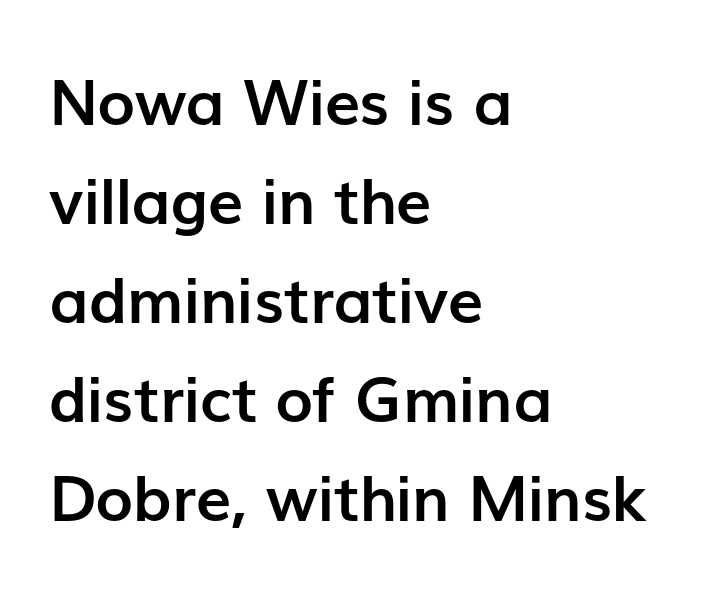
The image shows 63 px semibold sans-serif type, upright; set left-aligned, normal line spacing (1.57x), normal letter spacing, not underlined; low stroke contrast and a medium x-height.
